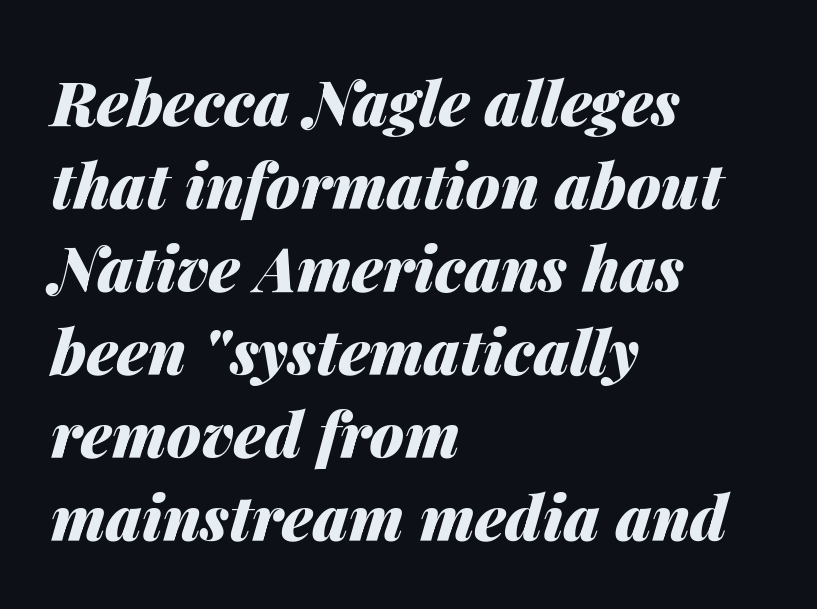
The image shows 62 px heavy type, italic (leaning right); set left-aligned, normal line spacing (1.34x), normal letter spacing, not underlined; medium stroke contrast and a medium x-height.
